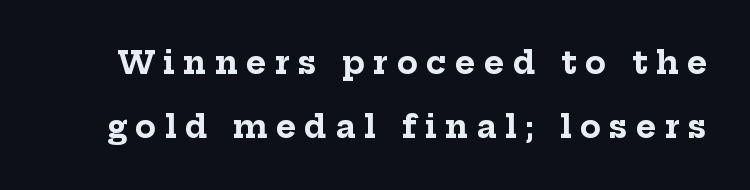
Q: Is the text bold? A: Yes.
Q: Is the text italic (slanted)? A: No, it is upright.
Q: Is the typeface a serif or a sans-serif typeface? A: Serif.
Q: Is the text underlined? A: No.
Q: Is the spacing between letters normal or unusually wide? A: Unusually wide.
Q: Is the spacing between lines tight, normal or loose? A: Loose.
Q: Width (condensed, normal, or wide)? A: Normal.
Q: Stroke contrast? A: Low.
Q: x-height? A: Medium.
Q: Monospaced? A: No.
